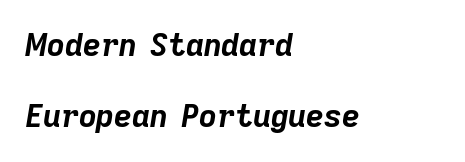
The image shows 31 px bold type, italic (leaning right); set left-aligned, loose line spacing (2.3x), normal letter spacing, not underlined; low stroke contrast and a medium x-height.
